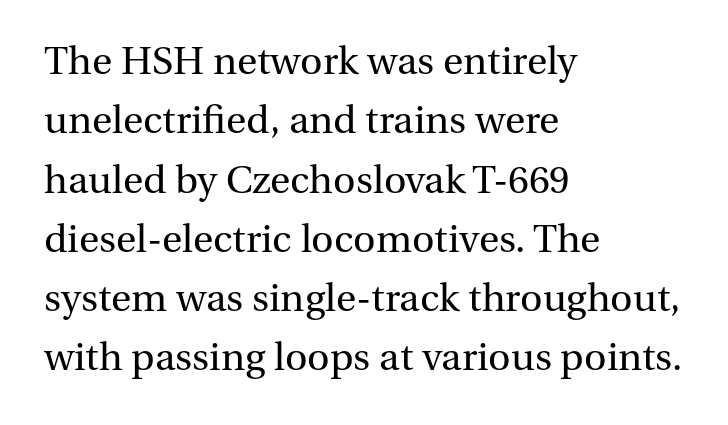
Glance below the letters and you will spot only blank space. Nobody touched the tracking dial on this one. Which margin do the lines hug? The left one — the right edge is uneven. The letters stand upright; this is a roman face.
